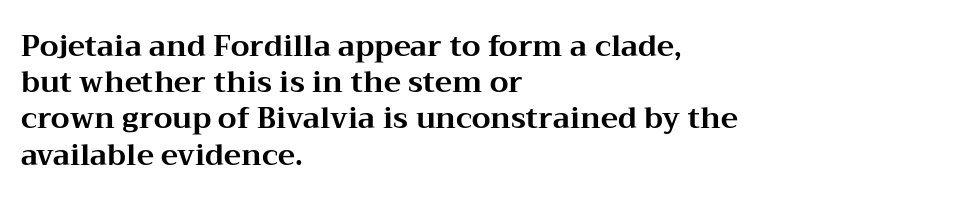
Q: Is the text bold? A: Yes.
Q: Is the text italic (slanted)? A: No, it is upright.
Q: Is the typeface a serif or a sans-serif typeface? A: Serif.
Q: Is the text underlined? A: No.
Q: How is the paragraph aligned? A: Left-aligned.
Q: Is the spacing between letters normal or unusually wide? A: Normal.
Q: Is the spacing between lines tight, normal or loose? A: Normal.
Q: Width (condensed, normal, or wide)? A: Wide.
Q: Stroke contrast? A: Medium.
Q: x-height? A: Medium.
Q: Monospaced? A: No.
